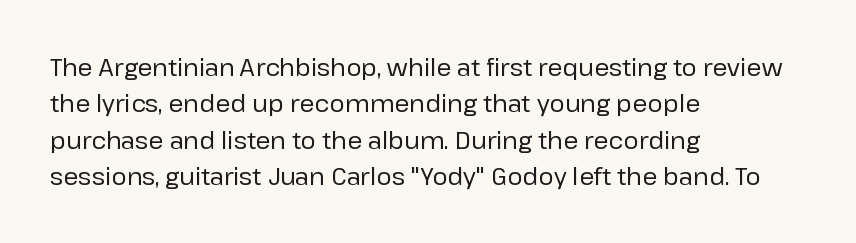
{"italic": "no", "bold": "no", "underline": "no", "align": "left", "line_spacing": "normal", "line_spacing_ratio": 1.52, "letter_spacing": "normal", "letter_spacing_em": 0.0, "glyph_px": 24}
